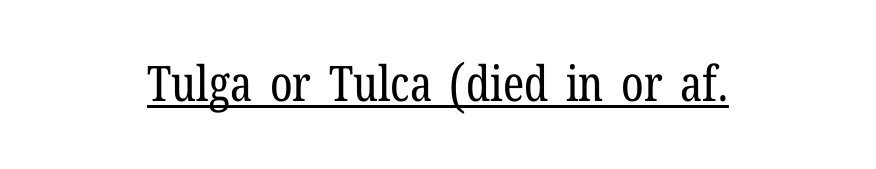
Letters have the restrained weight of plain body copy at most. The letters advance in unequal steps, a hallmark of proportional type. A typographer would call this underscored text. The typography opts for an upright posture over an oblique one. Small tapered or slab feet sit at the stroke ends, so this counts as serif. The letters sit at their default tracking, neither squeezed nor spread.
